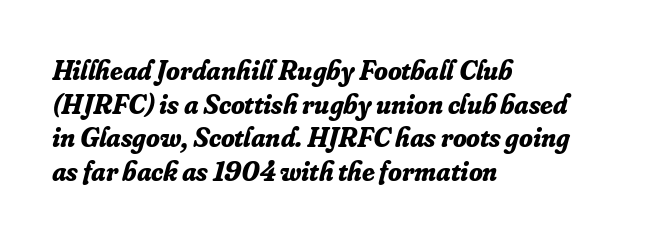
The gap between lines stays unmarked. The glyphs have the mass of a bold cut. There's an unmistakable incline to the writing here. Tracking here is standard; glyphs follow each other at the usual distance. The paragraph shown leans on its left margin. The glyphs in this specimen are seriffed.
